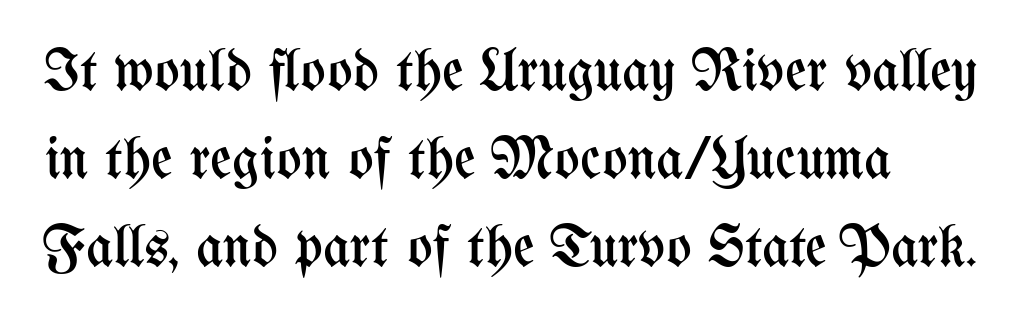
The letters look calm and open, with moderate or lighter stems. It's the straight-up-and-down kind of type. Words appear dense and cohesive because spacing is normal. Underlining? Definitely not there. Character widths vary here, with narrow letters taking less room than wide ones. Rows of type keep a routine distance in the vertical direction.
